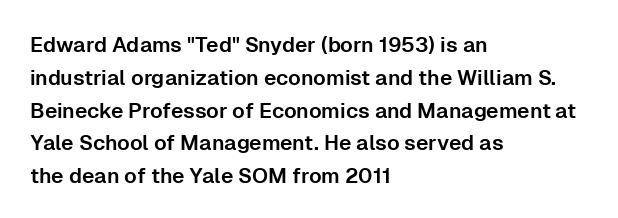
{"italic": "no", "underline": "no", "align": "left", "line_spacing": "normal", "line_spacing_ratio": 1.56, "letter_spacing": "normal", "letter_spacing_em": 0.0, "glyph_px": 21}
